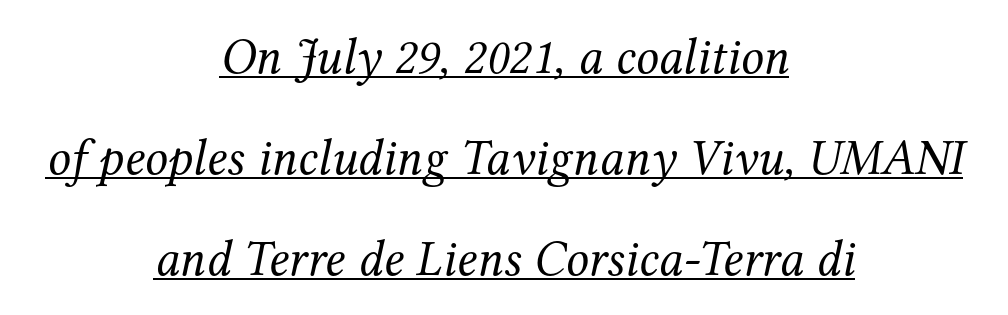
Q: Is the text bold? A: No.
Q: Is the text italic (slanted)? A: Yes, it leans right by about 12 degrees.
Q: Is the typeface a serif or a sans-serif typeface? A: Serif.
Q: Is the text underlined? A: Yes.
Q: How is the paragraph aligned? A: Centered.
Q: Is the spacing between letters normal or unusually wide? A: Normal.
Q: Is the spacing between lines tight, normal or loose? A: Loose.
Q: Width (condensed, normal, or wide)? A: Normal.
Q: Stroke contrast? A: Medium.
Q: x-height? A: Medium.
Q: Monospaced? A: No.
